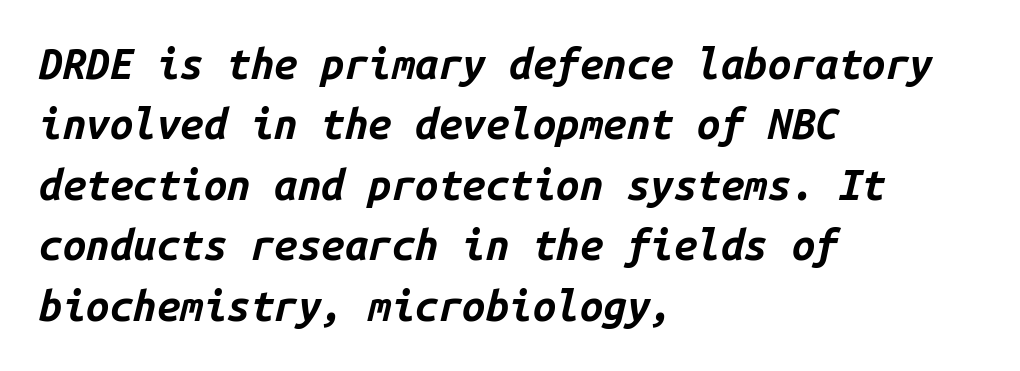
The glyphs have the mass of a bold cut. Between one letter and the next there's only the usual sliver of space. The passage shown stacks its lines at a standard gap. Looking at the ascenders, they clearly lean. One-word summary of the alignment: left. The gap between lines stays unmarked.
